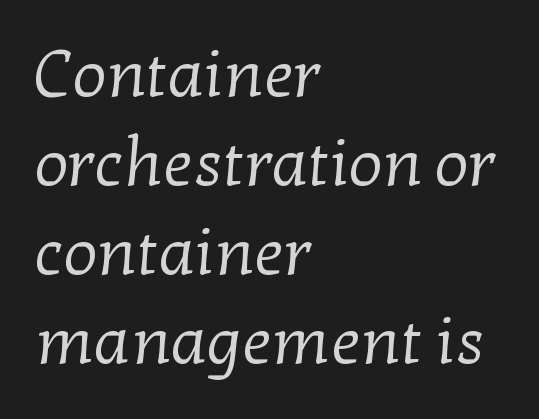
Type style note: has serifs. Glance below the letters and you will spot only blank space. If you measured baseline to baseline, you'd find a middling distance. Each stroke keeps to a modest, everyday thickness or less. Notice how the passage keeps a crisp vertical edge on the left only.
